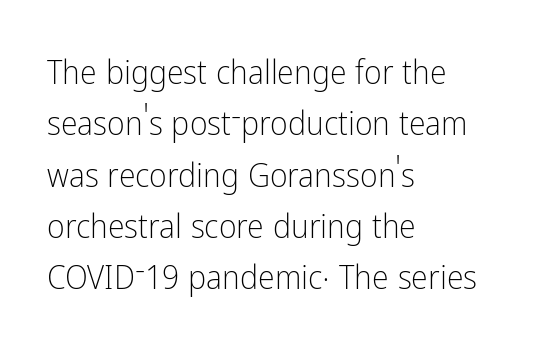
{"serif": "no", "italic": "no", "bold": "no", "weight": "light", "width": "condensed", "stroke_contrast": "low", "x_height": "medium", "monospaced": "no", "underline": "no", "align": "left", "line_spacing": "normal", "line_spacing_ratio": 1.51, "letter_spacing": "normal", "letter_spacing_em": 0.0, "glyph_px": 34}
